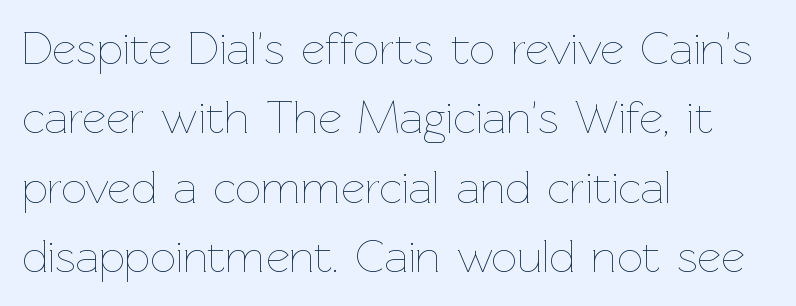
{"italic": "no", "bold": "no", "weight": "thin", "width": "normal", "stroke_contrast": "low", "x_height": "medium", "monospaced": "no", "underline": "no", "align": "left", "line_spacing": "normal", "line_spacing_ratio": 1.51, "letter_spacing": "normal", "letter_spacing_em": 0.0, "glyph_px": 46}
